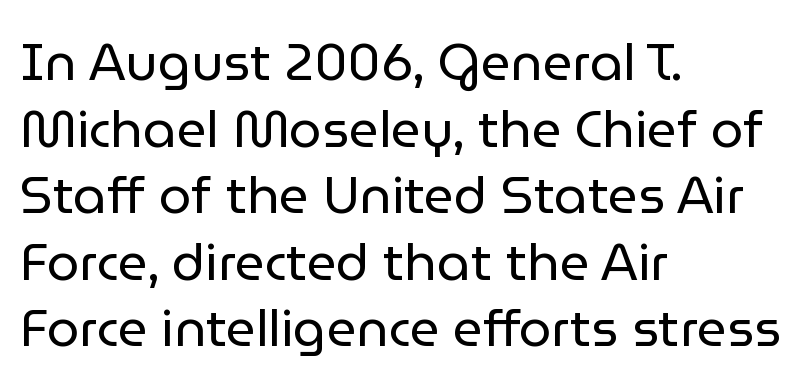
Q: Is the text bold? A: No.
Q: Is the text italic (slanted)? A: No, it is upright.
Q: Is the typeface a serif or a sans-serif typeface? A: Sans-serif.
Q: Is the text underlined? A: No.
Q: How is the paragraph aligned? A: Left-aligned.
Q: Is the spacing between letters normal or unusually wide? A: Normal.
Q: Is the spacing between lines tight, normal or loose? A: Normal.
Q: Width (condensed, normal, or wide)? A: Normal.
Q: Stroke contrast? A: Low.
Q: x-height? A: Medium.
Q: Monospaced? A: No.
